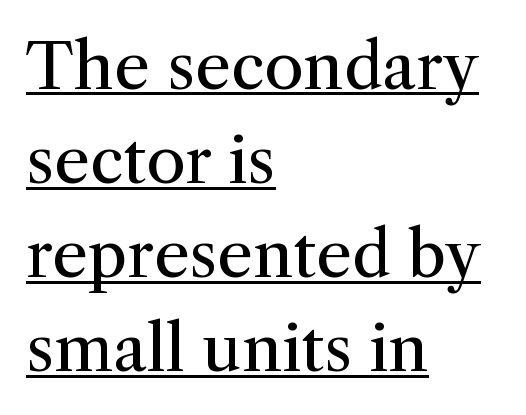
Q: Is the text bold? A: No.
Q: Is the text italic (slanted)? A: No, it is upright.
Q: Is the typeface a serif or a sans-serif typeface? A: Serif.
Q: Is the text underlined? A: Yes.
Q: How is the paragraph aligned? A: Left-aligned.
Q: Is the spacing between letters normal or unusually wide? A: Normal.
Q: Is the spacing between lines tight, normal or loose? A: Normal.
Q: Width (condensed, normal, or wide)? A: Normal.
Q: Stroke contrast? A: Medium.
Q: x-height? A: Medium.
Q: Monospaced? A: No.
